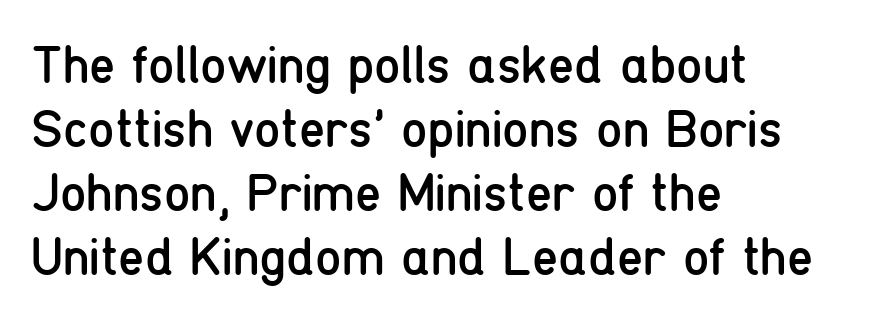
In terms of letterspacing, this is plain default setting. Quick note: not italic, upright. Proportional: the letters do not fall into vertical columns. The strip under each line holds only bare page. Is this a sans? Yes — the strokes have no serifs.
